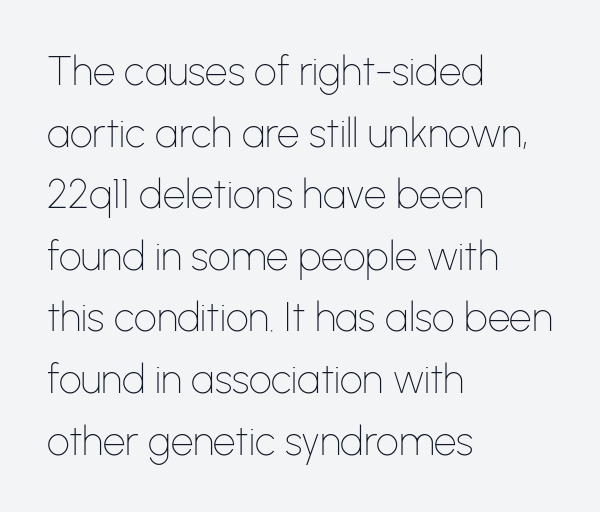
{"serif": "no", "italic": "no", "bold": "no", "weight": "thin", "width": "normal", "stroke_contrast": "low", "x_height": "medium", "monospaced": "no", "underline": "no", "align": "left", "line_spacing": "normal", "line_spacing_ratio": 1.54, "letter_spacing": "normal", "letter_spacing_em": 0.0, "glyph_px": 40}
